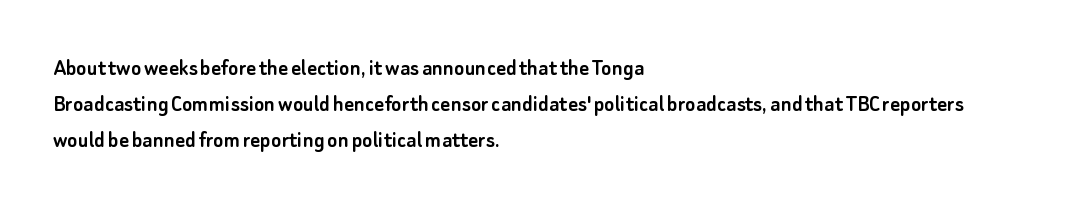
Leading: standard. Ascenders rise straight up at ninety degrees. Nobody drew a line under any word here. Here the glyphs are tracked normally, forming tight word shapes. All the whitespace from short lines collects on the right.
